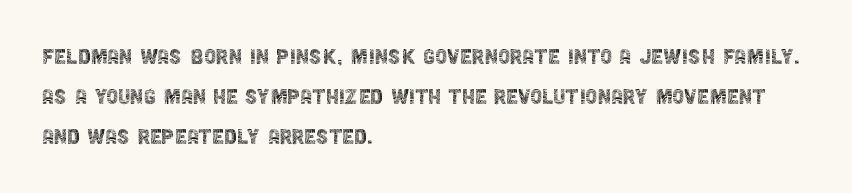
Q: Is the text bold? A: No.
Q: Is the text italic (slanted)? A: No, it is upright.
Q: Is the text underlined? A: No.
Q: How is the paragraph aligned? A: Left-aligned.
Q: Is the spacing between letters normal or unusually wide? A: Normal.
Q: Is the spacing between lines tight, normal or loose? A: Normal.
